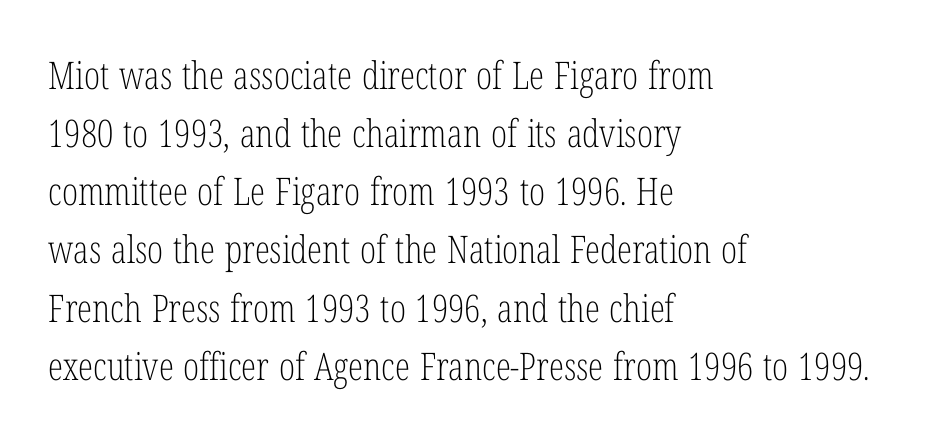
The image shows 38 px light, condensed serif type, upright; set left-aligned, normal line spacing (1.53x), normal letter spacing, not underlined; low stroke contrast and a medium x-height.
